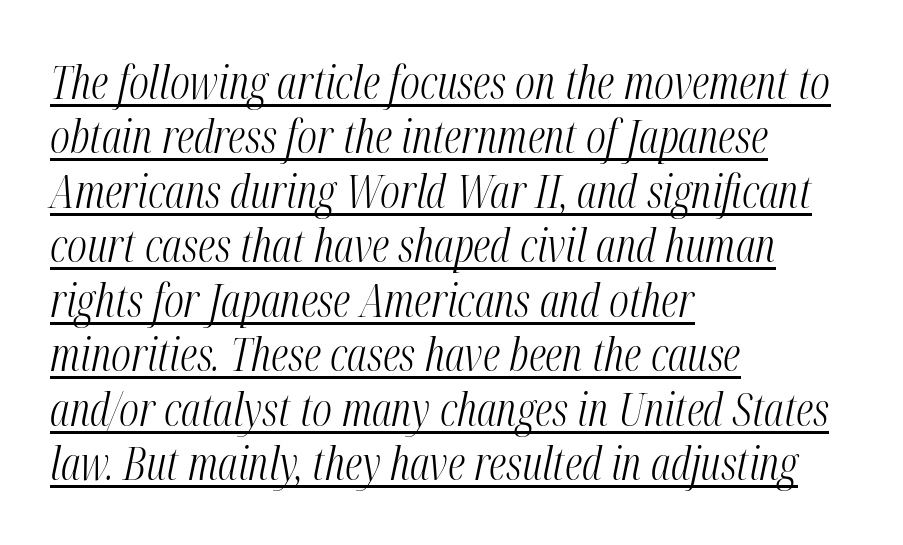
The image shows 45 px light, condensed type, italic (leaning right); set left-aligned, line spacing 1.21x, normal letter spacing, underlined; medium stroke contrast and a medium x-height.
